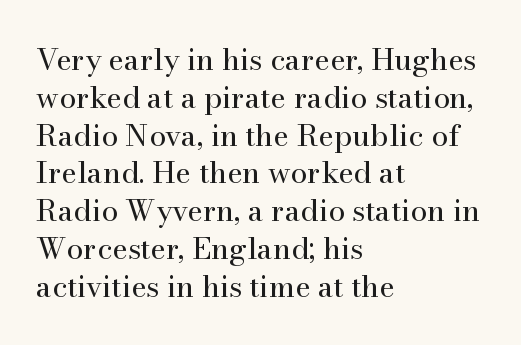
Q: Is the text bold? A: No.
Q: Is the text italic (slanted)? A: No, it is upright.
Q: Is the typeface a serif or a sans-serif typeface? A: Serif.
Q: Is the text underlined? A: No.
Q: How is the paragraph aligned? A: Left-aligned.
Q: Is the spacing between letters normal or unusually wide? A: Normal.
Q: Is the spacing between lines tight, normal or loose? A: Normal.
Q: Width (condensed, normal, or wide)? A: Normal.
Q: Stroke contrast? A: High.
Q: x-height? A: Small.
Q: Monospaced? A: No.
